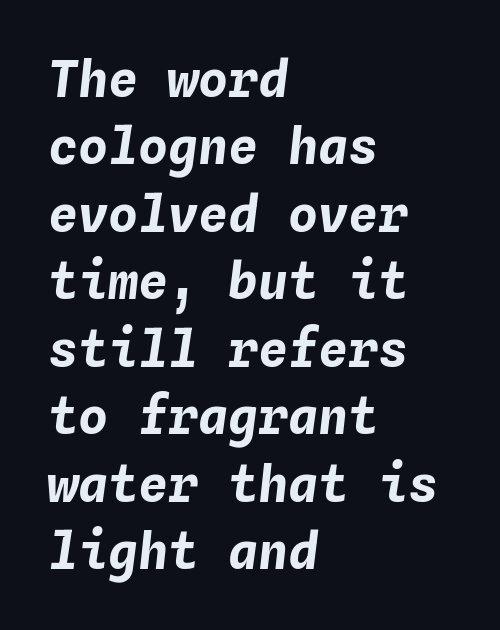
Q: Is the text bold? A: Yes.
Q: Is the text italic (slanted)? A: Yes, it leans right by about 4 degrees.
Q: Is the text underlined? A: No.
Q: How is the paragraph aligned? A: Left-aligned.
Q: Is the spacing between letters normal or unusually wide? A: Normal.
Q: Is the spacing between lines tight, normal or loose? A: Normal.
Q: Width (condensed, normal, or wide)? A: Normal.
Q: Stroke contrast? A: Low.
Q: x-height? A: Medium.
Q: Monospaced? A: Yes.
